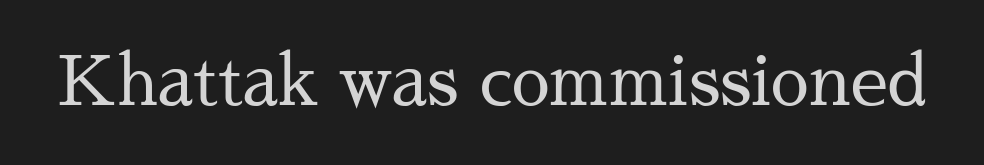
{"serif": "yes", "italic": "no", "bold": "no", "weight": "regular", "width": "normal", "stroke_contrast": "medium", "x_height": "medium", "monospaced": "no", "underline": "no", "letter_spacing": "normal", "letter_spacing_em": 0.0, "glyph_px": 68}
